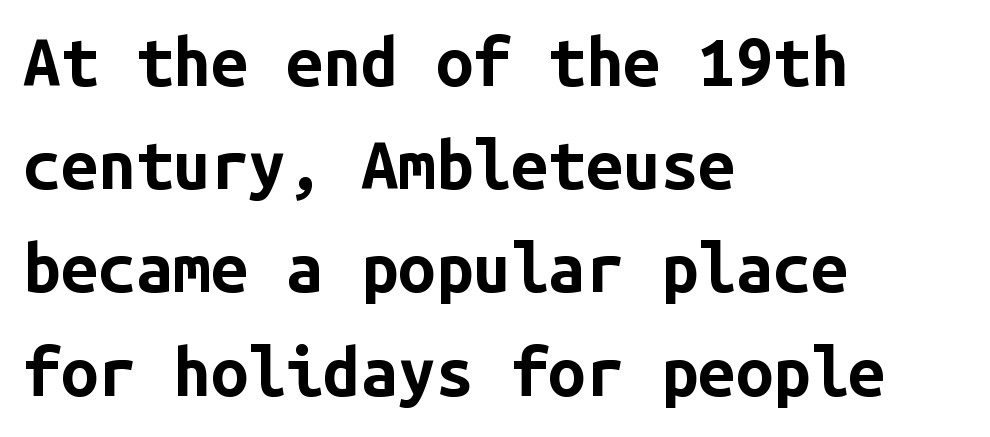
Q: Is the text bold? A: Yes.
Q: Is the text italic (slanted)? A: No, it is upright.
Q: Is the typeface a serif or a sans-serif typeface? A: Sans-serif.
Q: Is the text underlined? A: No.
Q: How is the paragraph aligned? A: Left-aligned.
Q: Is the spacing between letters normal or unusually wide? A: Normal.
Q: Is the spacing between lines tight, normal or loose? A: Normal.
Q: Width (condensed, normal, or wide)? A: Normal.
Q: Stroke contrast? A: Low.
Q: x-height? A: Medium.
Q: Monospaced? A: Yes.
